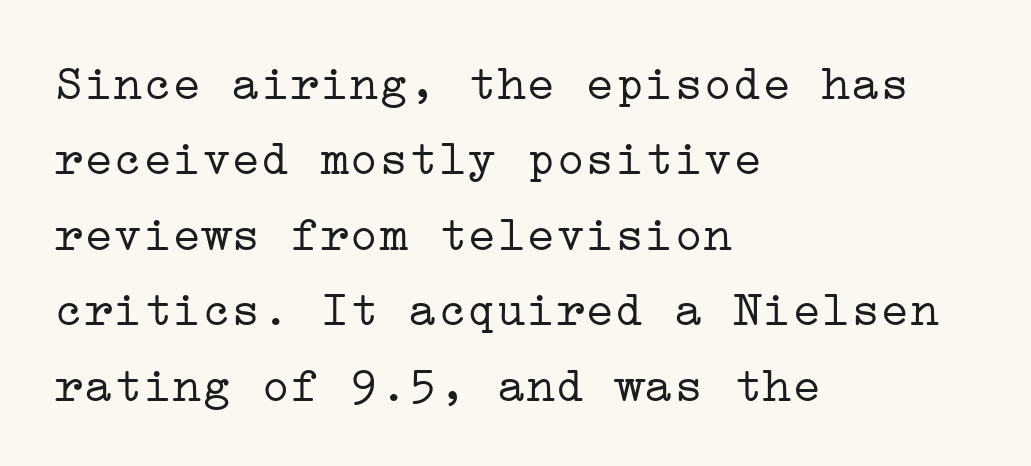
Letter spacing: default. The block of text has a typical density, with ordinary space between rows. Where is the straight margin? On the left. Little horizontal feet cap the strokes, marking this as serif type.
